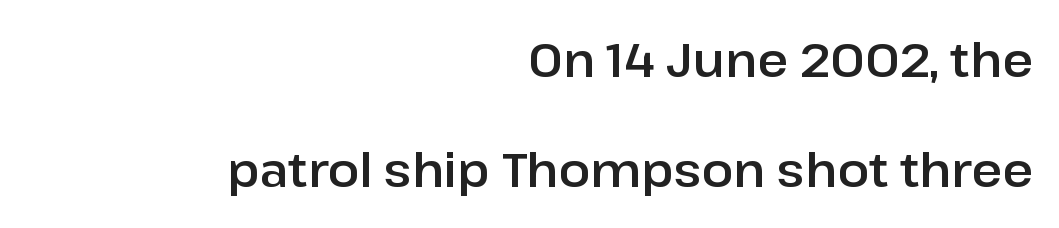
Q: Is the text italic (slanted)? A: No, it is upright.
Q: Is the typeface a serif or a sans-serif typeface? A: Sans-serif.
Q: Is the text underlined? A: No.
Q: How is the paragraph aligned? A: Right-aligned.
Q: Is the spacing between letters normal or unusually wide? A: Normal.
Q: Is the spacing between lines tight, normal or loose? A: Loose.
Q: Width (condensed, normal, or wide)? A: Normal.
Q: Stroke contrast? A: Low.
Q: x-height? A: Medium.
Q: Monospaced? A: No.
